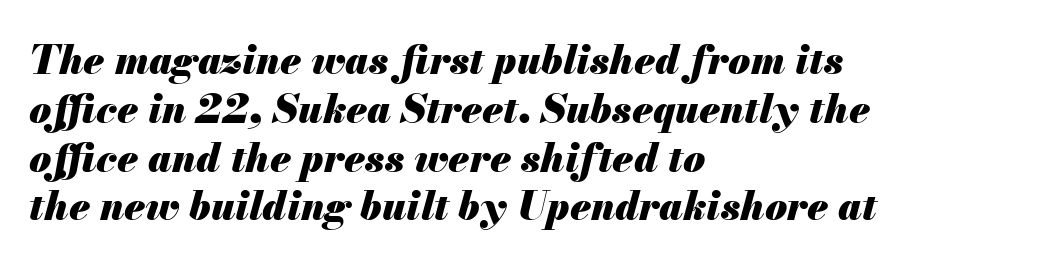
The space directly below the letters is spotless. The typography opts for an oblique posture over an upright one. The compositor pushed each line to the left boundary. The letters advance in unequal steps, a hallmark of proportional type. The strokes are fattened all the way to bold. Observe the ordinary spacing: letters are neighbours, not strangers.
